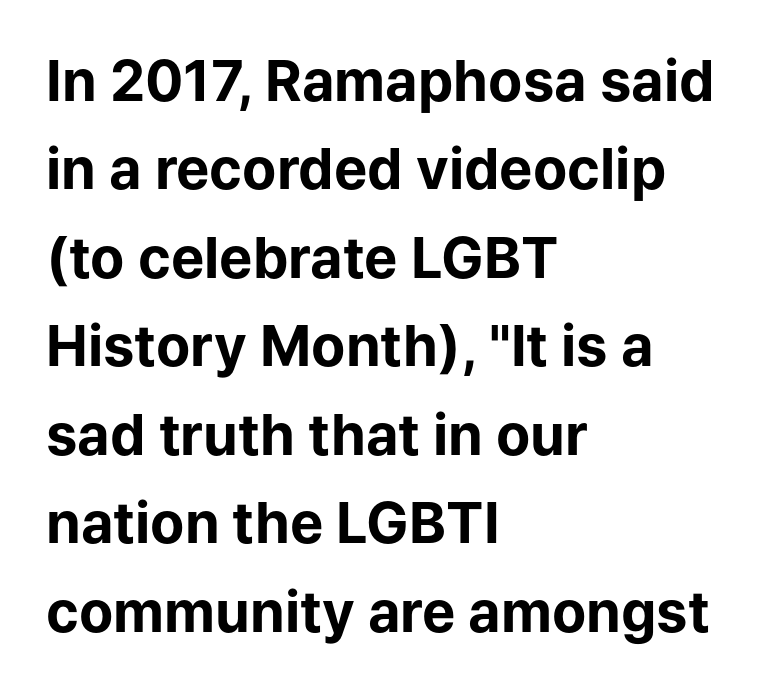
Q: Is the text bold? A: Yes.
Q: Is the text italic (slanted)? A: No, it is upright.
Q: Is the typeface a serif or a sans-serif typeface? A: Sans-serif.
Q: Is the text underlined? A: No.
Q: How is the paragraph aligned? A: Left-aligned.
Q: Is the spacing between letters normal or unusually wide? A: Normal.
Q: Is the spacing between lines tight, normal or loose? A: Normal.
Q: Width (condensed, normal, or wide)? A: Normal.
Q: Stroke contrast? A: Low.
Q: x-height? A: Medium.
Q: Monospaced? A: No.
